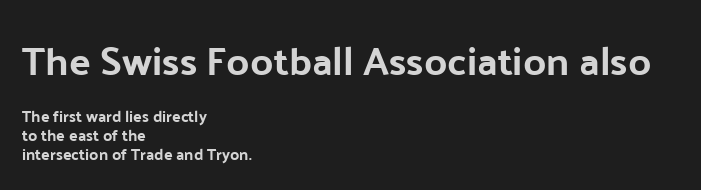
Q: Is the text italic (slanted)? A: No, it is upright.
Q: Is the typeface a serif or a sans-serif typeface? A: Sans-serif.
Q: Is the text underlined? A: No.
Q: How is the paragraph aligned? A: Left-aligned.
Q: Is the spacing between letters normal or unusually wide? A: Normal.
Q: Which block of text is set in a larger size, the first (top) or the second (bottom)? A: The first (top) one.
Q: Width (condensed, normal, or wide)? A: Normal.
Q: Stroke contrast? A: Low.
Q: x-height? A: Medium.
Q: Monospaced? A: No.
